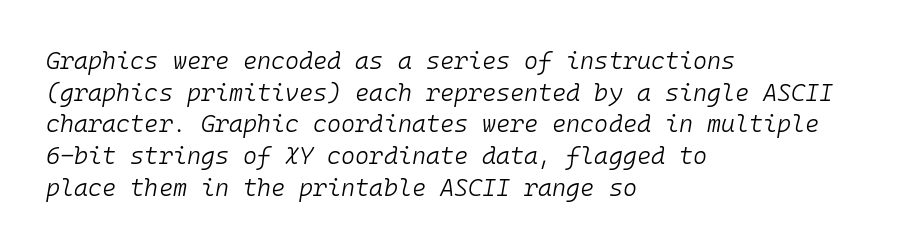
{"italic": "yes", "lean": "right", "slant_degrees": 10, "bold": "no", "underline": "no", "align": "left", "line_spacing": "normal", "line_spacing_ratio": 1.32, "letter_spacing": "normal", "letter_spacing_em": 0.0, "glyph_px": 24}
